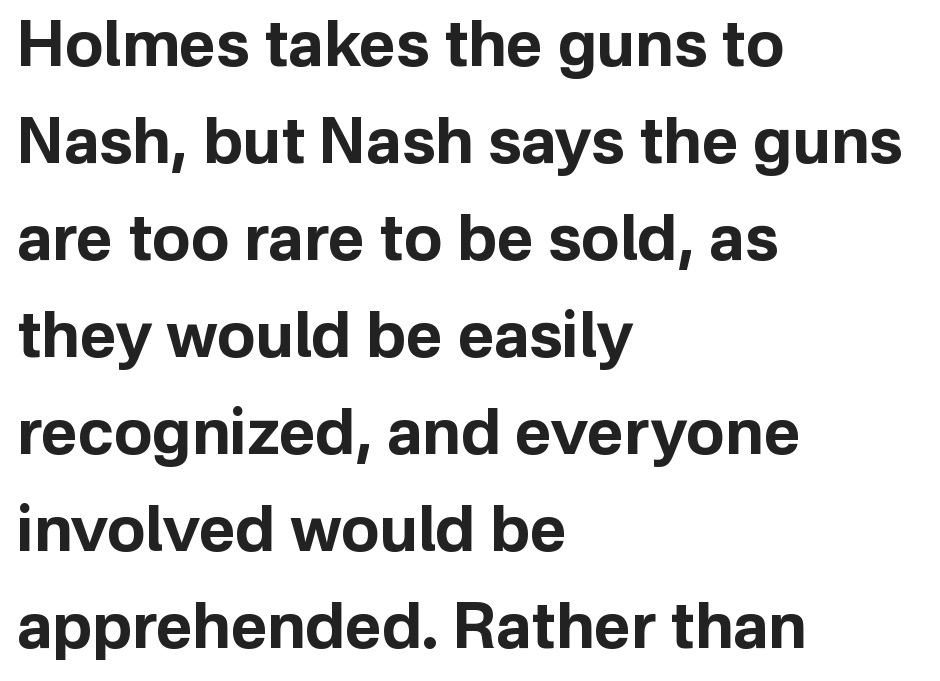
Q: Is the text bold? A: Yes.
Q: Is the text italic (slanted)? A: No, it is upright.
Q: Is the typeface a serif or a sans-serif typeface? A: Sans-serif.
Q: Is the text underlined? A: No.
Q: How is the paragraph aligned? A: Left-aligned.
Q: Is the spacing between letters normal or unusually wide? A: Normal.
Q: Is the spacing between lines tight, normal or loose? A: Normal.
Q: Width (condensed, normal, or wide)? A: Normal.
Q: Stroke contrast? A: Low.
Q: x-height? A: Medium.
Q: Monospaced? A: No.
